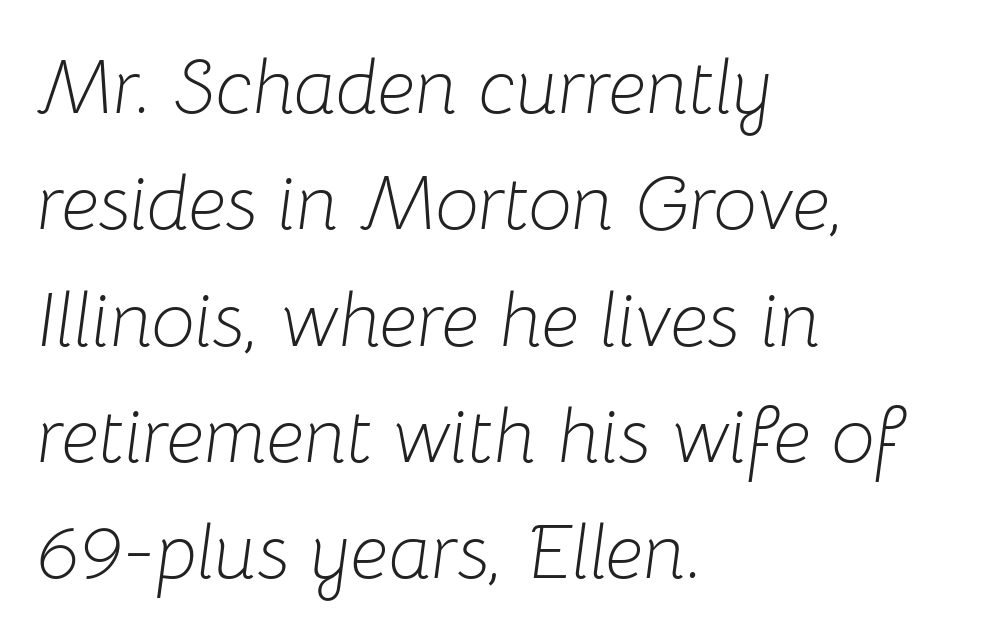
Normally led — the rows are evenly, conventionally spaced. The paragraph has a hard left edge and a soft right edge. Descenders are the only things crossing below the line. The face used here is proportionally spaced, like ordinary book or web type. Quick note: italic. No chunkiness to these letters — they're not bold.
